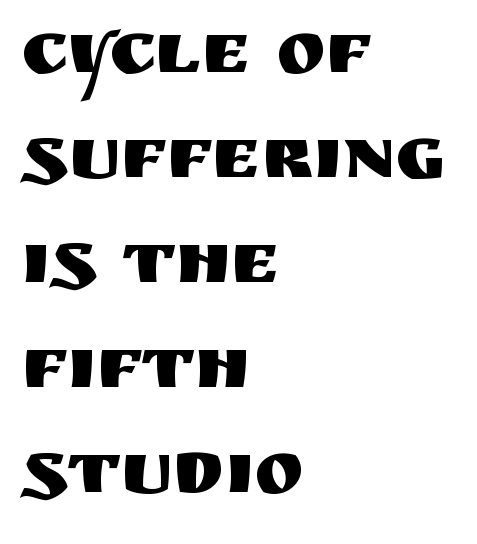
Q: Is the text italic (slanted)? A: No, it is upright.
Q: Is the typeface a serif or a sans-serif typeface? A: Sans-serif.
Q: Is the text underlined? A: No.
Q: How is the paragraph aligned? A: Left-aligned.
Q: Is the spacing between letters normal or unusually wide? A: Normal.
Q: Is the spacing between lines tight, normal or loose? A: Normal.
Q: Width (condensed, normal, or wide)? A: Normal.
Q: Stroke contrast? A: Medium.
Q: x-height? A: Large.
Q: Monospaced? A: No.
